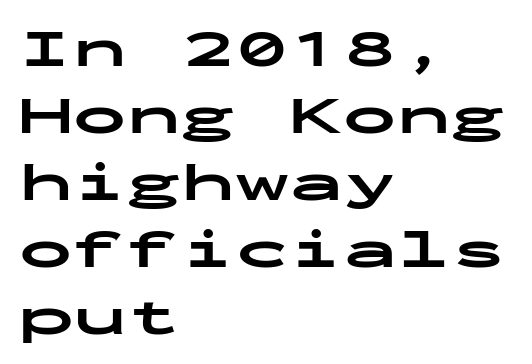
The image shows 54 px bold, wide sans-serif type, upright, monospaced; set left-aligned, line spacing 1.24x, normal letter spacing, not underlined; low stroke contrast and a medium x-height.
